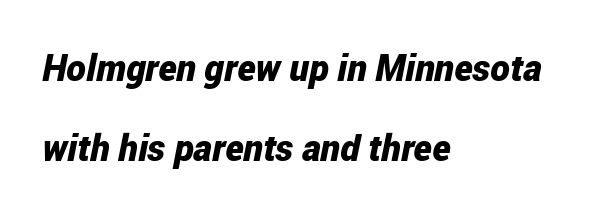
Q: Is the text bold? A: Yes.
Q: Is the text italic (slanted)? A: Yes, it leans right by about 12 degrees.
Q: Is the text underlined? A: No.
Q: How is the paragraph aligned? A: Left-aligned.
Q: Is the spacing between letters normal or unusually wide? A: Normal.
Q: Is the spacing between lines tight, normal or loose? A: Loose.
Q: Width (condensed, normal, or wide)? A: Condensed.
Q: Stroke contrast? A: Low.
Q: x-height? A: Medium.
Q: Monospaced? A: No.
